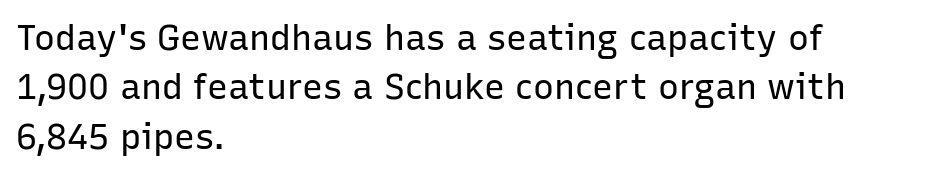
The image shows 35 px regular-weight sans-serif type, upright; set left-aligned, normal line spacing (1.41x), normal letter spacing, not underlined; low stroke contrast and a medium x-height.
